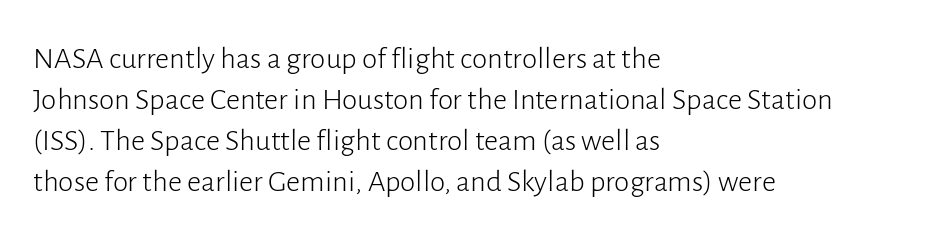
Rows of type keep a routine distance in the vertical direction. The type sits square on the baseline with zero lean. Stroke thickness stays within the range of a standard reading face or lighter. These lines are set flush left with a ragged right edge. Between one letter and the next there's only the usual sliver of space.
